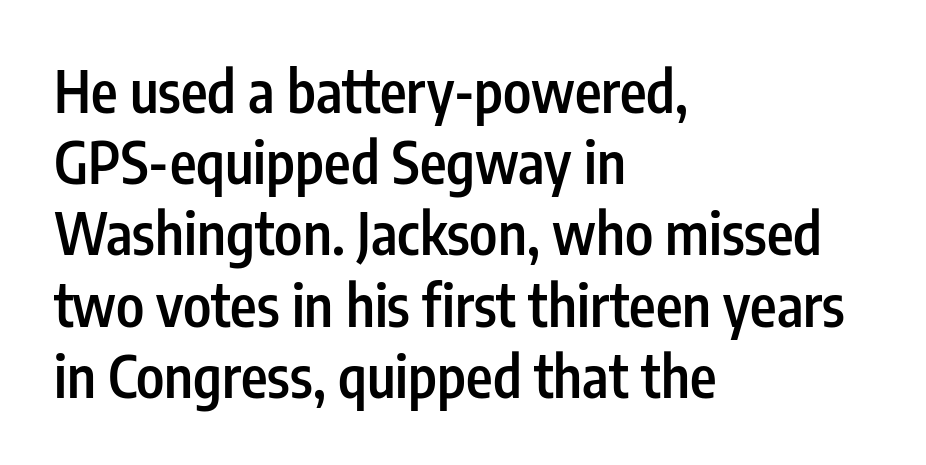
{"serif": "no", "italic": "no", "bold": "semi", "weight": "semibold", "width": "condensed", "stroke_contrast": "low", "x_height": "medium", "monospaced": "no", "underline": "no", "align": "left", "line_spacing": "normal", "line_spacing_ratio": 1.25, "letter_spacing": "normal", "letter_spacing_em": 0.0, "glyph_px": 57}
